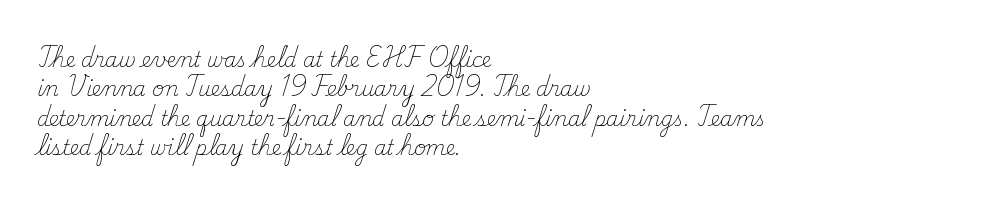
Q: Is the text bold? A: No.
Q: Is the text italic (slanted)? A: Yes.
Q: Is the text underlined? A: No.
Q: How is the paragraph aligned? A: Left-aligned.
Q: Is the spacing between letters normal or unusually wide? A: Normal.
Q: Is the spacing between lines tight, normal or loose? A: Normal.
